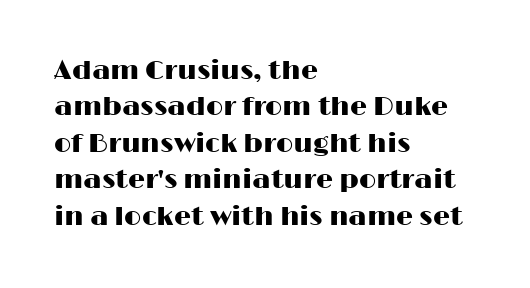
The image shows 27 px text type, upright; set left-aligned, normal line spacing (1.35x), normal letter spacing, not underlined.
